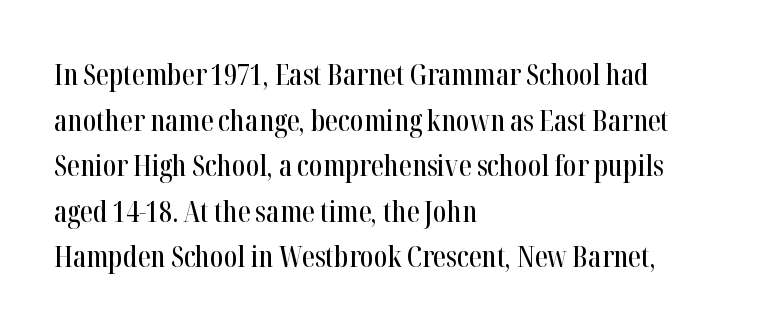
{"serif": "yes", "italic": "no", "width": "condensed", "stroke_contrast": "high", "x_height": "medium", "monospaced": "no", "underline": "no", "align": "left", "line_spacing": "normal", "line_spacing_ratio": 1.57, "letter_spacing": "normal", "letter_spacing_em": 0.0, "glyph_px": 29}
